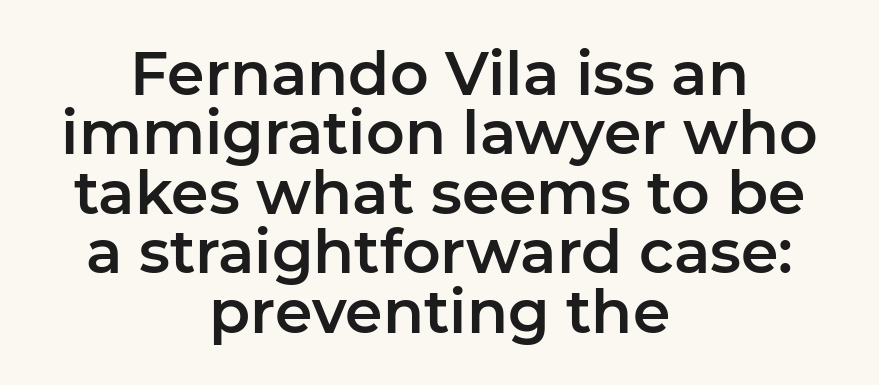
The image shows 60 px sans-serif type, upright; set centered, tight line spacing (0.99x), normal letter spacing, not underlined; low stroke contrast and a medium x-height.
